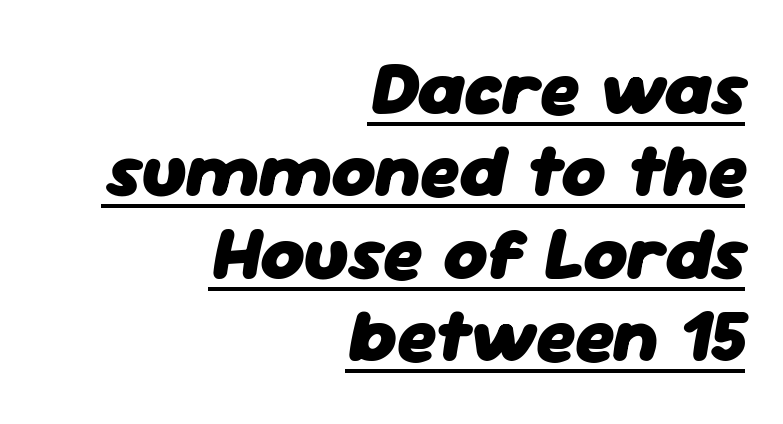
The image shows 75 px heavy type, italic (leaning right); set right-aligned, tight line spacing (1.1x), normal letter spacing, underlined; low stroke contrast and a medium x-height.
